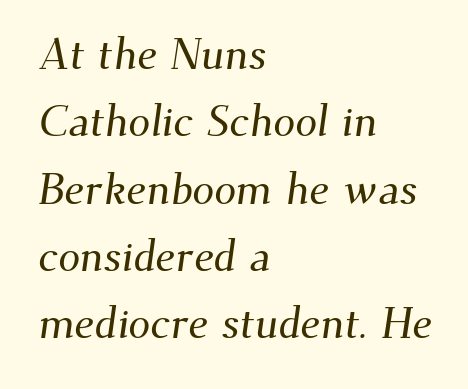
Q: Is the typeface a serif or a sans-serif typeface? A: Serif.
Q: Is the text underlined? A: No.
Q: How is the paragraph aligned? A: Left-aligned.
Q: Is the spacing between letters normal or unusually wide? A: Normal.
Q: Is the spacing between lines tight, normal or loose? A: Normal.
Q: Width (condensed, normal, or wide)? A: Normal.
Q: Stroke contrast? A: Medium.
Q: x-height? A: Small.
Q: Monospaced? A: No.
